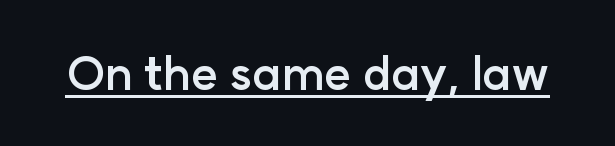
{"serif": "no", "italic": "no", "bold": "yes", "weight": "semibold", "width": "normal", "stroke_contrast": "low", "x_height": "medium", "monospaced": "no", "underline": "yes", "letter_spacing": "normal", "letter_spacing_em": 0.0, "glyph_px": 46}
